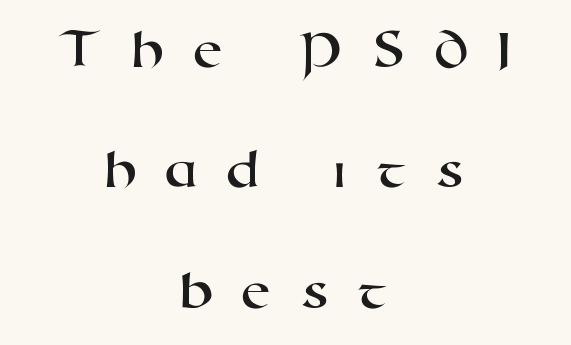
Q: Is the typeface a serif or a sans-serif typeface? A: Sans-serif.
Q: Is the text underlined? A: No.
Q: How is the paragraph aligned? A: Centered.
Q: Is the spacing between letters normal or unusually wide? A: Unusually wide.
Q: Is the spacing between lines tight, normal or loose? A: Loose.
Q: Width (condensed, normal, or wide)? A: Wide.
Q: Stroke contrast? A: High.
Q: x-height? A: Medium.
Q: Monospaced? A: No.
